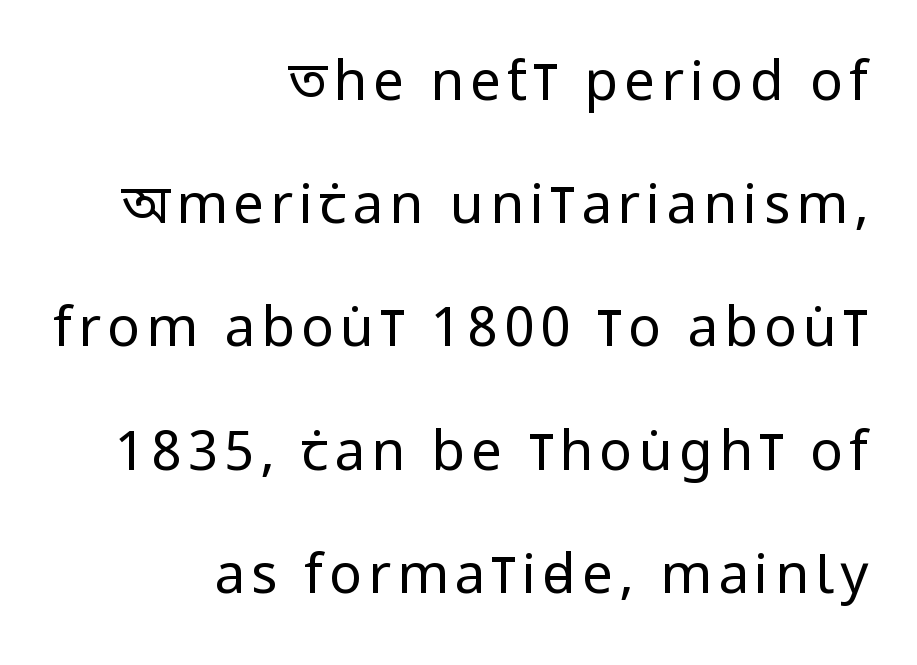
{"serif": "no", "italic": "no", "bold": "no", "weight": "regular", "width": "condensed", "stroke_contrast": "low", "x_height": "large", "monospaced": "no", "underline": "no", "align": "right", "line_spacing": "loose", "line_spacing_ratio": 2.24, "glyph_px": 55}
